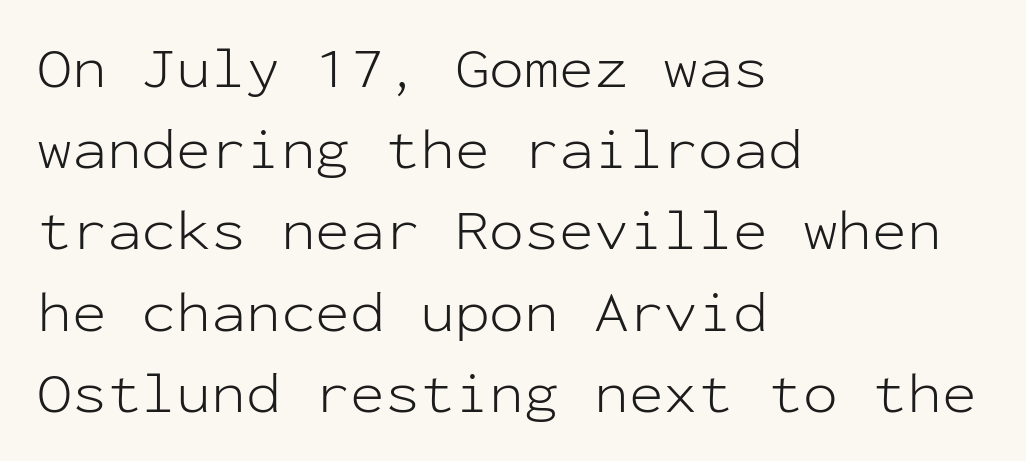
{"serif": "no", "italic": "no", "bold": "no", "weight": "light", "width": "normal", "stroke_contrast": "low", "x_height": "medium", "monospaced": "yes", "underline": "no", "align": "left", "line_spacing": "normal", "line_spacing_ratio": 1.4, "letter_spacing": "normal", "letter_spacing_em": 0.0, "glyph_px": 58}
